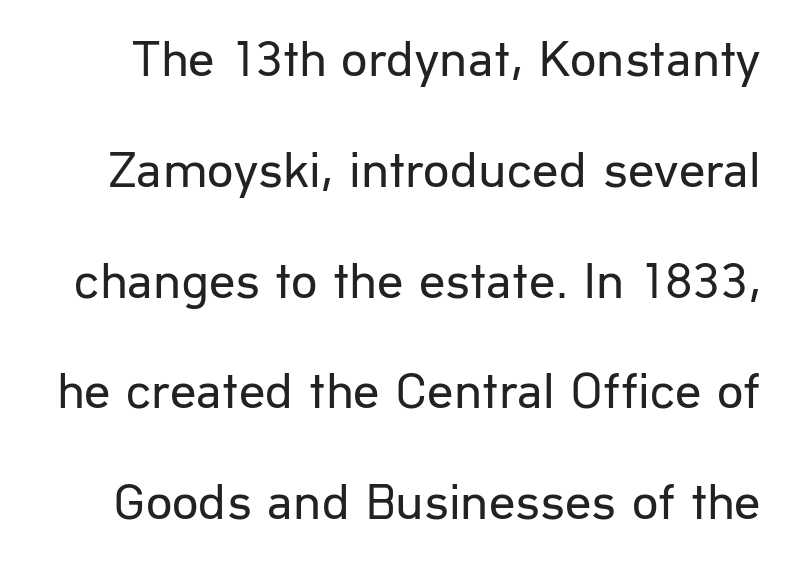
Q: Is the text bold? A: No.
Q: Is the text italic (slanted)? A: No, it is upright.
Q: Is the typeface a serif or a sans-serif typeface? A: Sans-serif.
Q: Is the text underlined? A: No.
Q: Is the spacing between letters normal or unusually wide? A: Normal.
Q: Is the spacing between lines tight, normal or loose? A: Loose.
Q: Width (condensed, normal, or wide)? A: Normal.
Q: Stroke contrast? A: Low.
Q: x-height? A: Medium.
Q: Monospaced? A: No.
